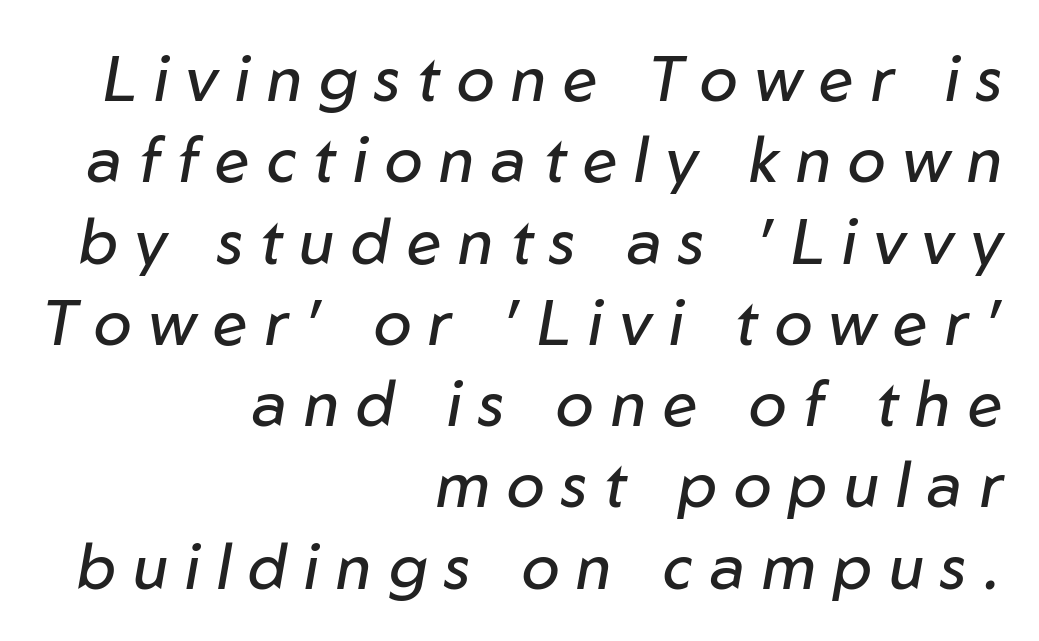
Think of a printed novel: that variable character pitch is what you see here. Glance below the letters and you will spot only blank space. Stems here are at most as thick as an everyday book face. Where is the straight margin? On the right. The space between consecutive lines is moderate.
